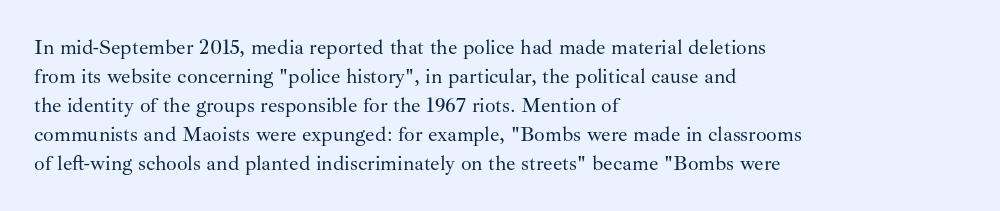
Letters rest on an invisible, unmarked baseline. Heaviness? Minimal to ordinary, like unemphasized prose. The rendering anchors every line to the left-hand side. The line-height multiplier appears to be the usual default.
